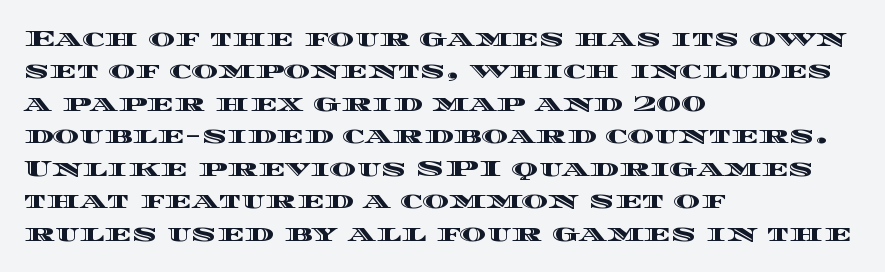
Q: Is the text italic (slanted)? A: No, it is upright.
Q: Is the text underlined? A: No.
Q: How is the paragraph aligned? A: Left-aligned.
Q: Is the spacing between letters normal or unusually wide? A: Normal.
Q: Is the spacing between lines tight, normal or loose? A: Normal.
